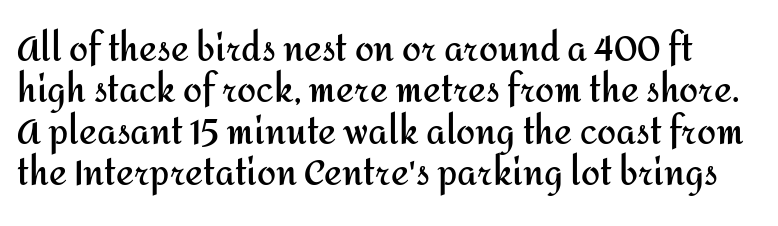
Q: Is the text bold? A: Yes.
Q: Is the text italic (slanted)? A: No, it is upright.
Q: Is the typeface a serif or a sans-serif typeface? A: Sans-serif.
Q: Is the text underlined? A: No.
Q: Is the spacing between letters normal or unusually wide? A: Normal.
Q: Width (condensed, normal, or wide)? A: Normal.
Q: Stroke contrast? A: Medium.
Q: x-height? A: Medium.
Q: Monospaced? A: No.
